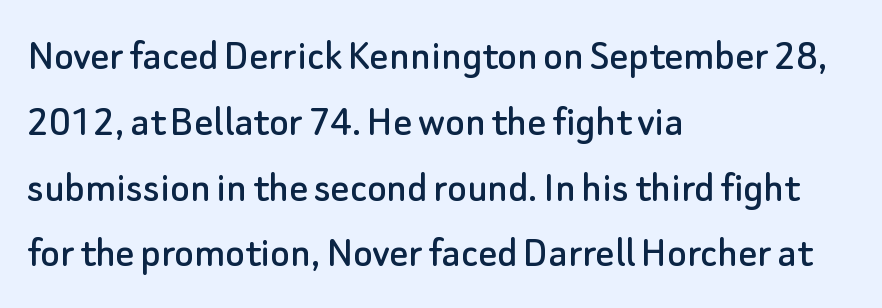
{"serif": "no", "italic": "no", "width": "normal", "stroke_contrast": "low", "x_height": "small", "monospaced": "no", "underline": "no", "align": "left", "line_spacing": "normal", "line_spacing_ratio": 1.43, "letter_spacing": "normal", "letter_spacing_em": 0.0, "glyph_px": 46}
